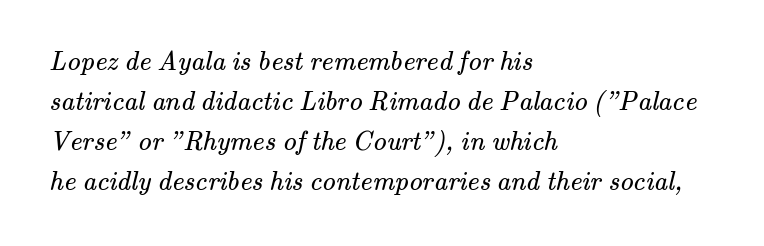
Q: Is the text bold? A: No.
Q: Is the text underlined? A: No.
Q: How is the paragraph aligned? A: Left-aligned.
Q: Is the spacing between letters normal or unusually wide? A: Normal.
Q: Is the spacing between lines tight, normal or loose? A: Normal.
